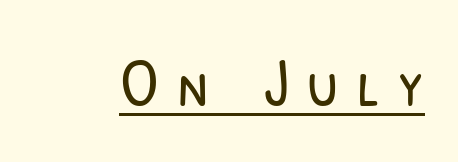
Q: Is the text bold? A: No.
Q: Is the typeface a serif or a sans-serif typeface? A: Sans-serif.
Q: Is the text underlined? A: Yes.
Q: Is the spacing between letters normal or unusually wide? A: Unusually wide.
Q: Width (condensed, normal, or wide)? A: Condensed.
Q: Stroke contrast? A: Low.
Q: x-height? A: Medium.
Q: Monospaced? A: No.
